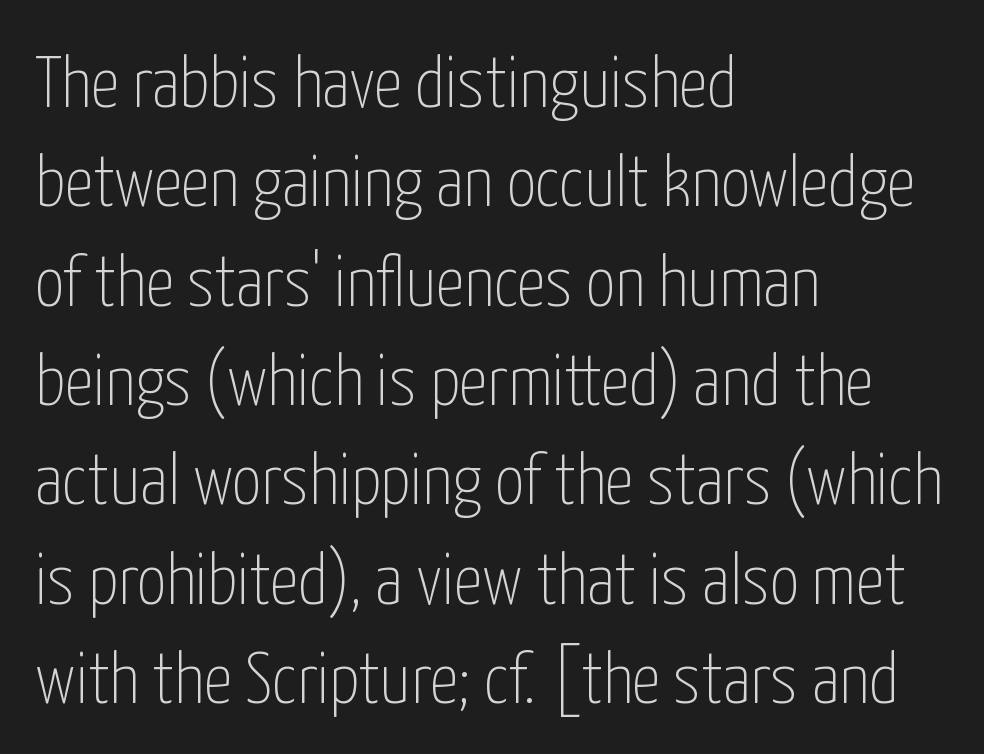
{"serif": "no", "italic": "no", "bold": "no", "weight": "thin", "width": "condensed", "stroke_contrast": "low", "x_height": "medium", "monospaced": "no", "underline": "no", "align": "left", "line_spacing": "normal", "line_spacing_ratio": 1.38, "letter_spacing": "normal", "letter_spacing_em": 0.0, "glyph_px": 72}
